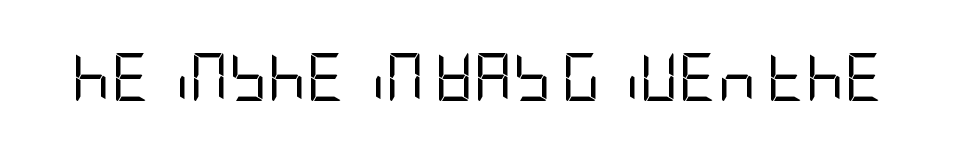
Upright lettering throughout. Bold? No — there's no thickening of the strokes. The space directly below the letters is spotless. A typesetter would label this face a sans. Words appear dense and cohesive because spacing is normal.
